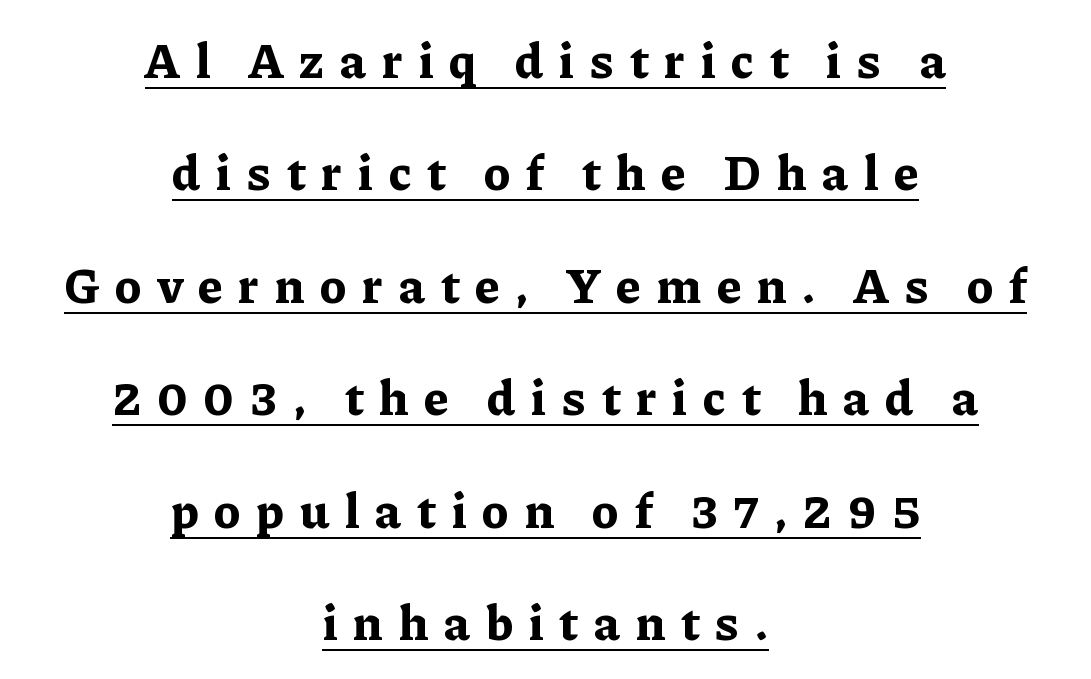
{"serif": "yes", "italic": "no", "bold": "yes", "weight": "bold", "width": "normal", "stroke_contrast": "low", "x_height": "medium", "monospaced": "no", "underline": "yes", "align": "center", "line_spacing": "loose", "line_spacing_ratio": 2.25, "letter_spacing": "wide", "letter_spacing_em": 0.32, "glyph_px": 50}
